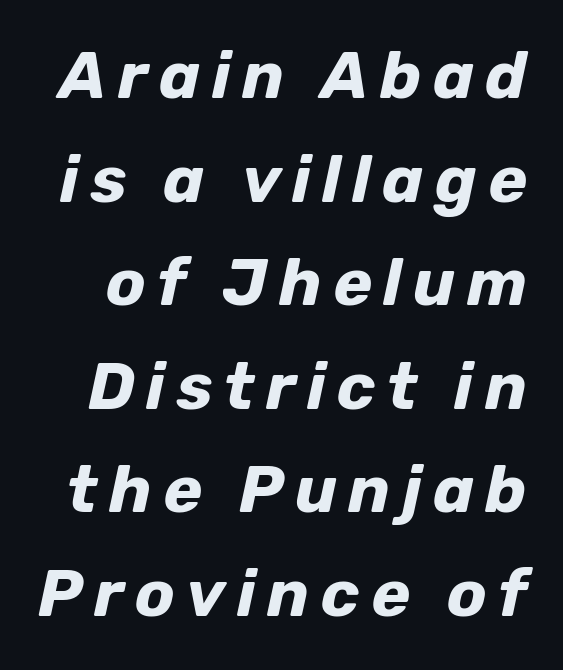
The image shows 66 px bold type, italic (leaning right); set normal line spacing (1.57x), not underlined; low stroke contrast and a medium x-height.
